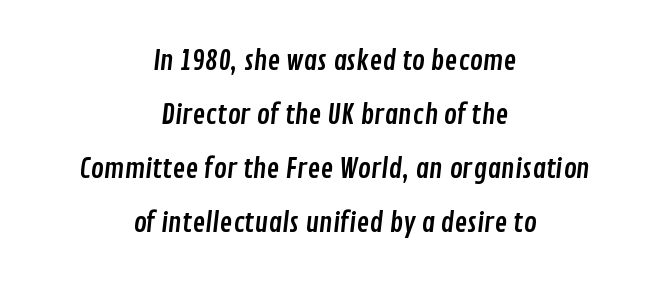
Q: Is the text underlined? A: No.
Q: How is the paragraph aligned? A: Centered.
Q: Is the spacing between letters normal or unusually wide? A: Normal.
Q: Is the spacing between lines tight, normal or loose? A: Loose.
